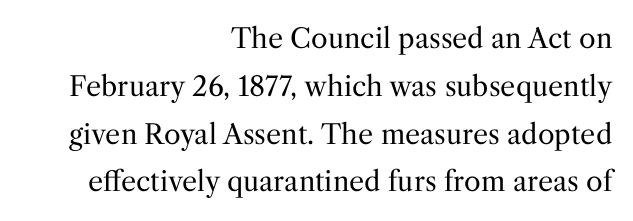
Q: Is the text bold? A: No.
Q: Is the text italic (slanted)? A: No, it is upright.
Q: Is the text underlined? A: No.
Q: How is the paragraph aligned? A: Right-aligned.
Q: Is the spacing between letters normal or unusually wide? A: Normal.
